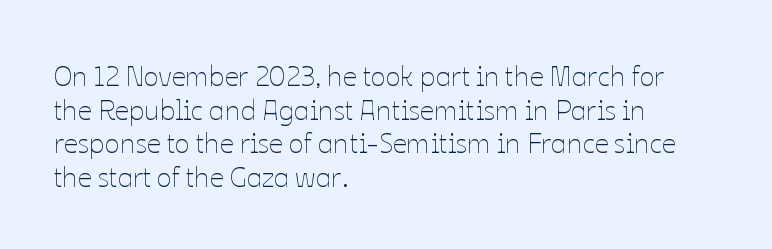
{"italic": "no", "bold": "no", "weight": "thin", "width": "normal", "stroke_contrast": "low", "x_height": "medium", "monospaced": "no", "underline": "no", "align": "left", "line_spacing_ratio": 1.2, "letter_spacing": "normal", "letter_spacing_em": 0.0, "glyph_px": 28}
